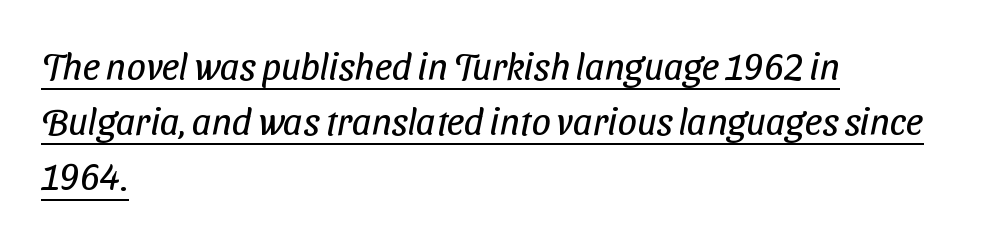
{"serif": "no", "bold": "no", "weight": "regular", "width": "condensed", "stroke_contrast": "low", "x_height": "medium", "monospaced": "no", "underline": "yes", "align": "left", "line_spacing": "normal", "line_spacing_ratio": 1.45, "letter_spacing": "normal", "letter_spacing_em": 0.0, "glyph_px": 38}
